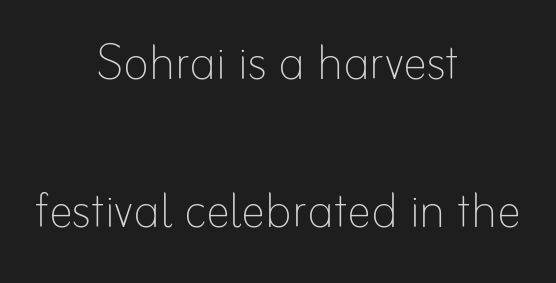
Q: Is the text bold? A: No.
Q: Is the text italic (slanted)? A: No, it is upright.
Q: Is the text underlined? A: No.
Q: How is the paragraph aligned? A: Centered.
Q: Is the spacing between letters normal or unusually wide? A: Normal.
Q: Is the spacing between lines tight, normal or loose? A: Loose.
Q: Width (condensed, normal, or wide)? A: Normal.
Q: Stroke contrast? A: Low.
Q: x-height? A: Small.
Q: Monospaced? A: No.
